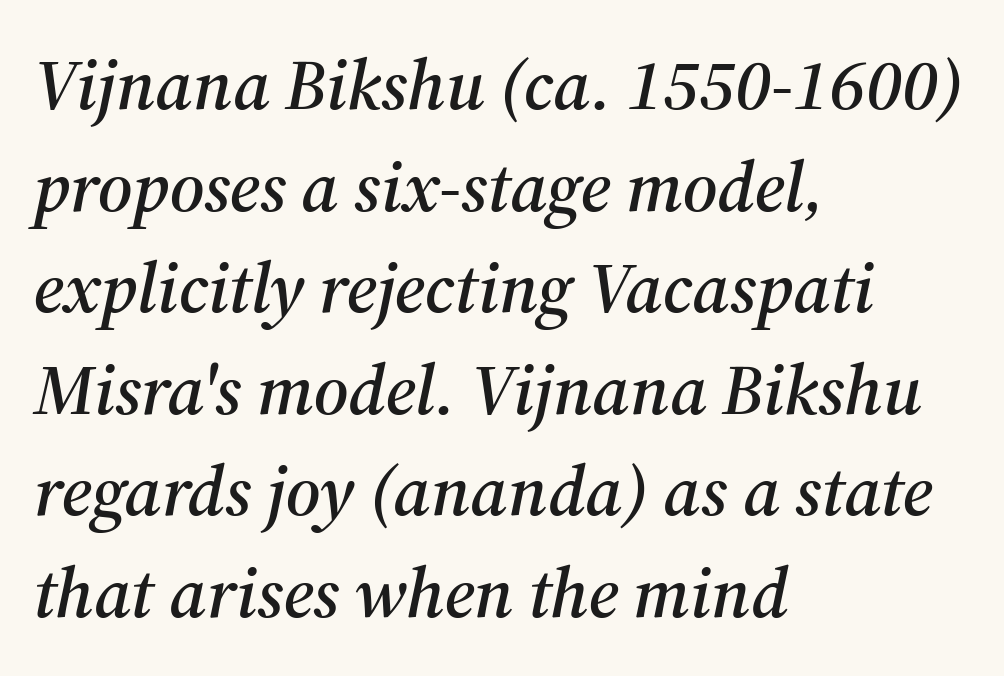
The image shows 72 px serif type, italic (leaning right); set left-aligned, normal line spacing (1.41x), normal letter spacing, not underlined; medium stroke contrast and a medium x-height.
